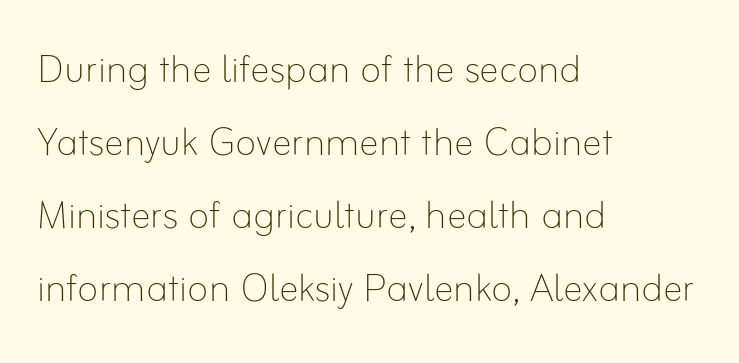
{"italic": "no", "bold": "no", "weight": "thin", "width": "normal", "stroke_contrast": "low", "x_height": "small", "monospaced": "no", "underline": "no", "align": "left", "line_spacing": "normal", "line_spacing_ratio": 1.46, "letter_spacing": "normal", "letter_spacing_em": 0.0, "glyph_px": 50}
